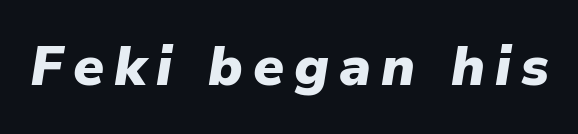
This is heavy type, rendered in bold. Descenders are the only things crossing below the line. In terms of posture, this sample is oblique. These lines are rendered in a variable-pitch font.
